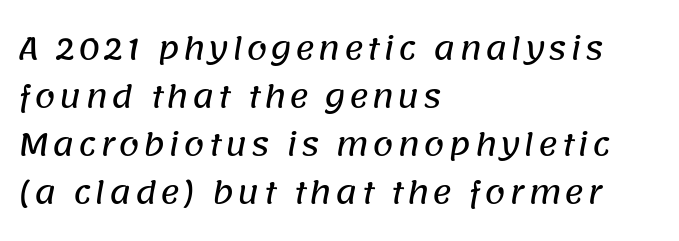
Short and long lines alike share a common starting point at left. Are there feet on the stems? There aren't — it's a sans. The face used here is proportionally spaced, like ordinary book or web type. Students, observe: this is what conventionally led text looks like. Check under the words: just untouched page.
